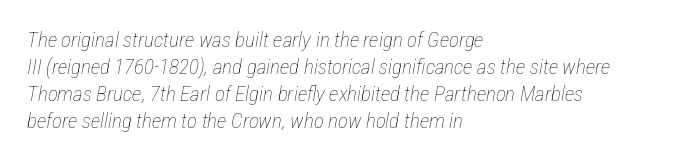
{"italic": "yes", "lean": "right", "slant_degrees": 12, "bold": "no", "underline": "no", "align": "left", "line_spacing": "normal", "line_spacing_ratio": 1.28, "letter_spacing": "normal", "letter_spacing_em": 0.0, "glyph_px": 21}
